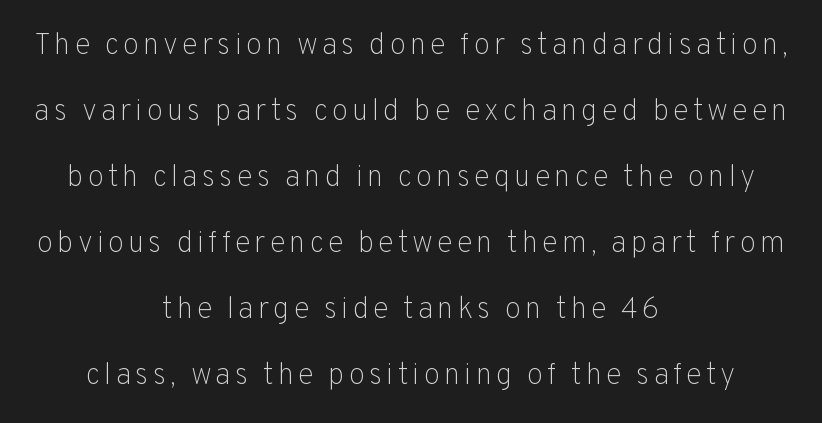
A quiet, ordinary-to-light weight characterises the typeface. A bare baseline throughout the passage. Each line is balanced around a shared central axis. Classification — sans serif. Notice how the stems are strictly vertical — no italics here. Each letter keeps its own natural width here, so spacing adapts to shape.
